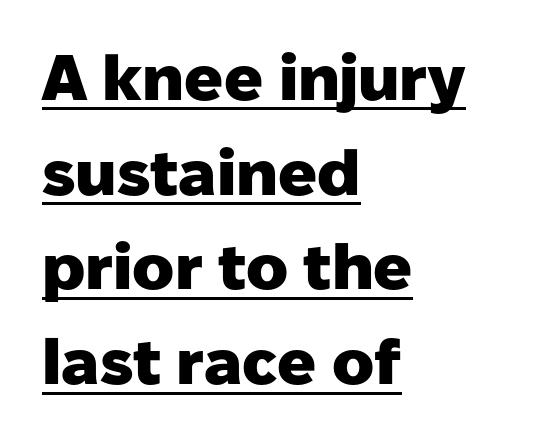
Q: Is the text bold? A: Yes.
Q: Is the text italic (slanted)? A: No, it is upright.
Q: Is the typeface a serif or a sans-serif typeface? A: Sans-serif.
Q: Is the text underlined? A: Yes.
Q: How is the paragraph aligned? A: Left-aligned.
Q: Is the spacing between letters normal or unusually wide? A: Normal.
Q: Is the spacing between lines tight, normal or loose? A: Normal.
Q: Width (condensed, normal, or wide)? A: Normal.
Q: Stroke contrast? A: Low.
Q: x-height? A: Medium.
Q: Monospaced? A: No.
